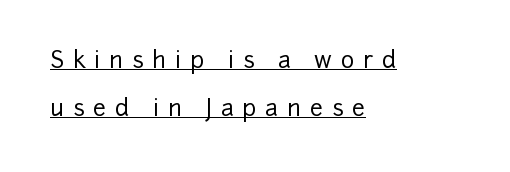
The image shows 23 px text type, upright; set left-aligned, loose line spacing (2.08x), unusually wide letter spacing (+0.38 em), underlined.
